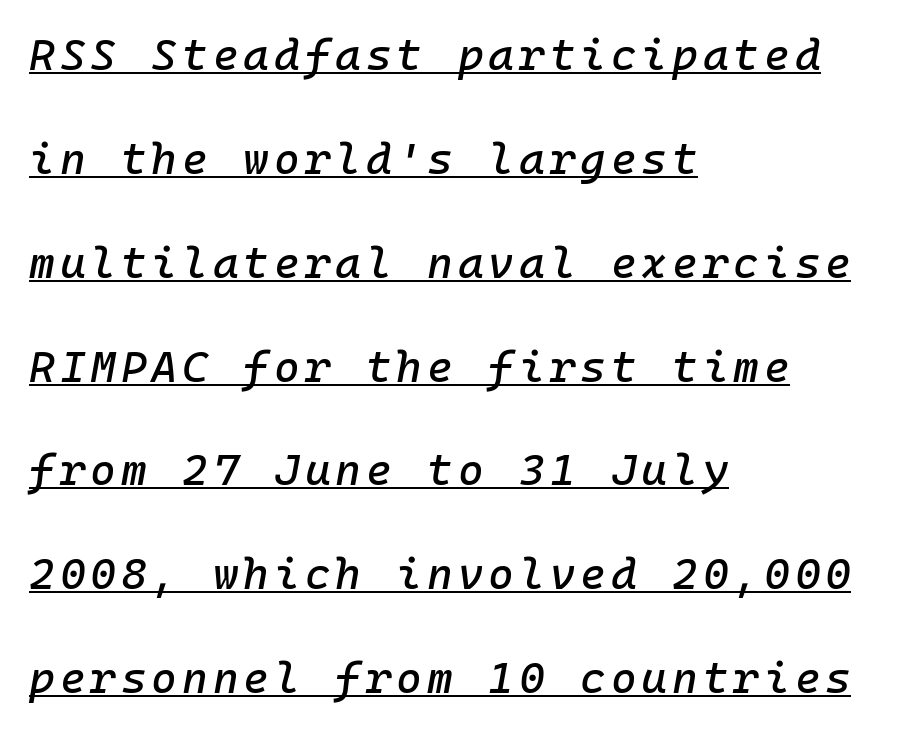
The image shows 44 px text type, italic (leaning right), monospaced; set left-aligned, loose line spacing (2.36x), underlined; low stroke contrast and a medium x-height.
